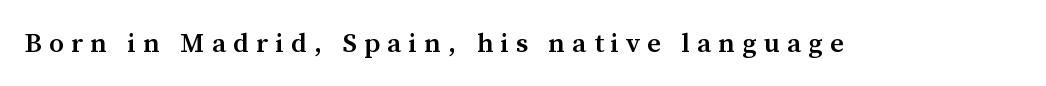
{"italic": "no", "bold": "semi", "underline": "no", "letter_spacing": "wide", "letter_spacing_em": 0.27, "glyph_px": 27}
